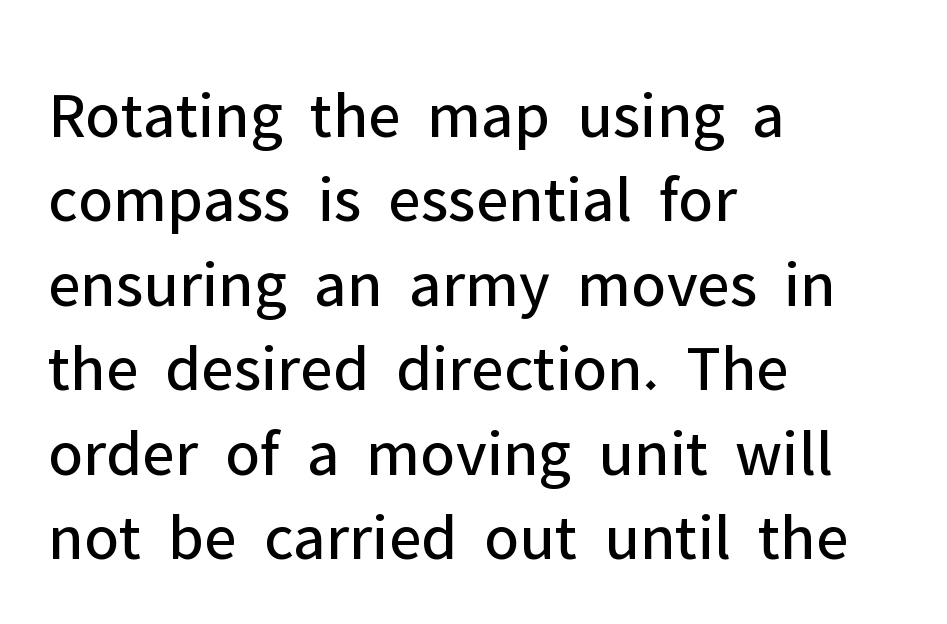
The image shows 67 px regular-weight sans-serif type, upright; set left-aligned, normal line spacing (1.26x), normal letter spacing, not underlined; low stroke contrast and a medium x-height.
